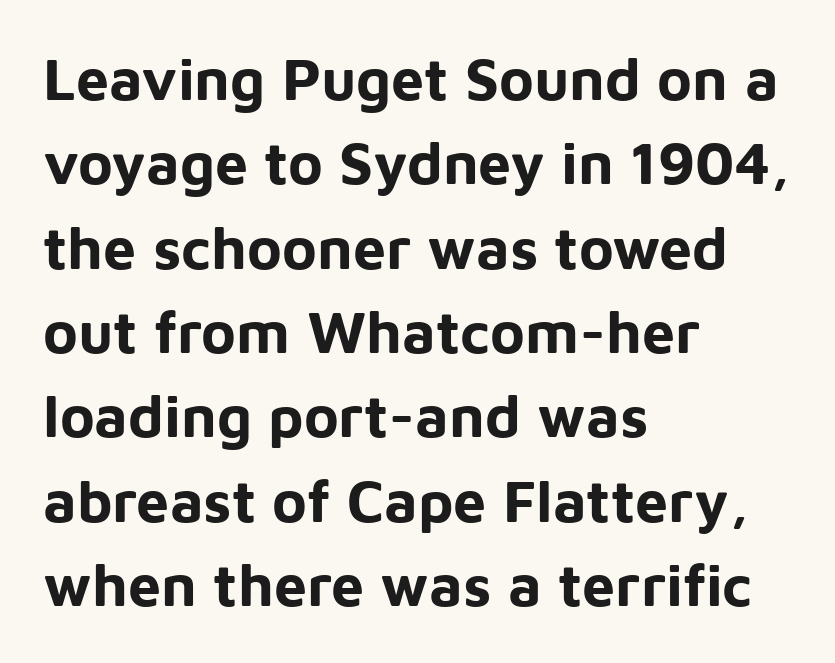
Q: Is the text bold? A: Yes.
Q: Is the text italic (slanted)? A: No, it is upright.
Q: Is the typeface a serif or a sans-serif typeface? A: Sans-serif.
Q: Is the text underlined? A: No.
Q: How is the paragraph aligned? A: Left-aligned.
Q: Is the spacing between letters normal or unusually wide? A: Normal.
Q: Is the spacing between lines tight, normal or loose? A: Normal.
Q: Width (condensed, normal, or wide)? A: Normal.
Q: Stroke contrast? A: Low.
Q: x-height? A: Medium.
Q: Monospaced? A: No.
